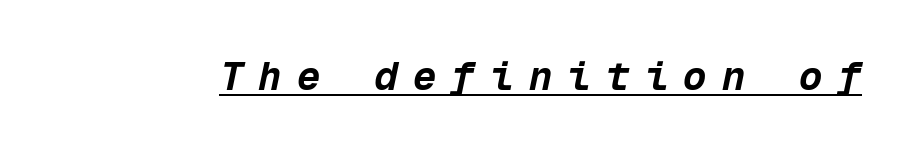
A typesetter would call this monospace, since all characters share one set width. Pretty heavy lettering here — definitely bold. Quick note: italic. Is there an underline? Yes — a line sits under the letters. This rendering widens character spacing well past its baseline value.
